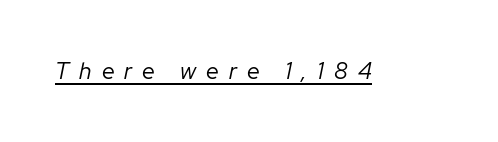
Observe the wide spacing: letters keep a clear distance from each other. The passage shown leans; its letterforms are oblique. The lettering is marked with a stroke running underneath it. The typeface has the unassuming heft of standard copy or less.
